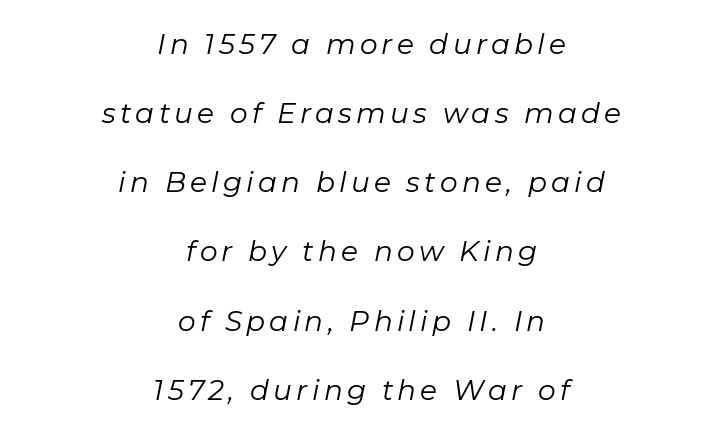
The image shows 28 px regular-weight type, italic (leaning right); set centered, loose line spacing (2.47x), not underlined; low stroke contrast and a medium x-height.
